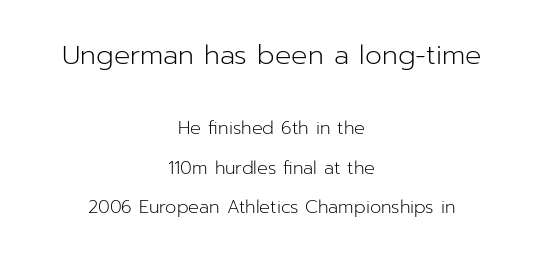
{"italic": "no", "bold": "no", "underline": "no", "align": "center", "line_spacing": "loose", "line_spacing_ratio": 2.18, "letter_spacing": "normal", "letter_spacing_em": 0.0, "larger_block": "first", "size_ratio": 1.5, "glyph_px": 27}
